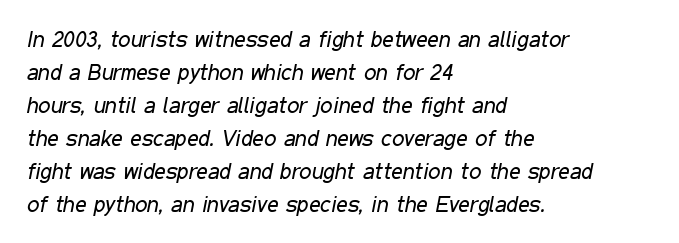
{"italic": "yes", "lean": "right", "slant_degrees": 11, "bold": "no", "underline": "no", "align": "left", "line_spacing": "normal", "line_spacing_ratio": 1.5, "letter_spacing": "normal", "letter_spacing_em": 0.0, "glyph_px": 22}
